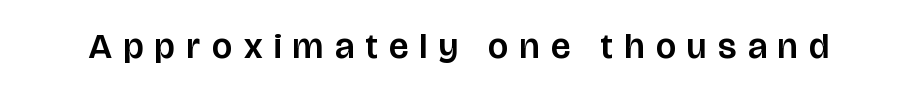
Think of a printed novel: that variable character pitch is what you see here. This is sans-serif lettering, the kind often seen on screens and signage. Designer's note — italics off, roman on. Descenders hang freely into open space.
